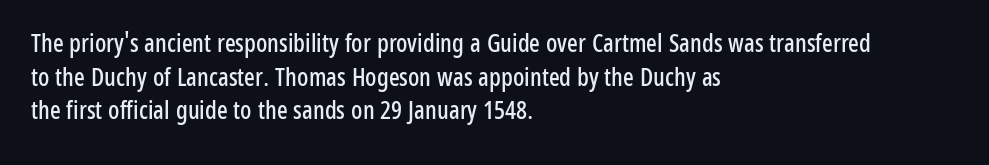
The image shows 25 px text type, upright; set left-aligned, normal line spacing (1.35x), normal letter spacing, not underlined.
